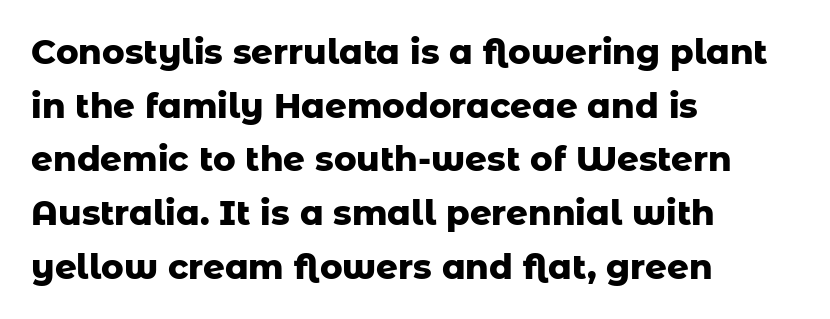
Q: Is the text bold? A: Yes.
Q: Is the text italic (slanted)? A: No, it is upright.
Q: Is the typeface a serif or a sans-serif typeface? A: Sans-serif.
Q: Is the text underlined? A: No.
Q: How is the paragraph aligned? A: Left-aligned.
Q: Is the spacing between letters normal or unusually wide? A: Normal.
Q: Is the spacing between lines tight, normal or loose? A: Normal.
Q: Width (condensed, normal, or wide)? A: Normal.
Q: Stroke contrast? A: Low.
Q: x-height? A: Medium.
Q: Monospaced? A: No.
